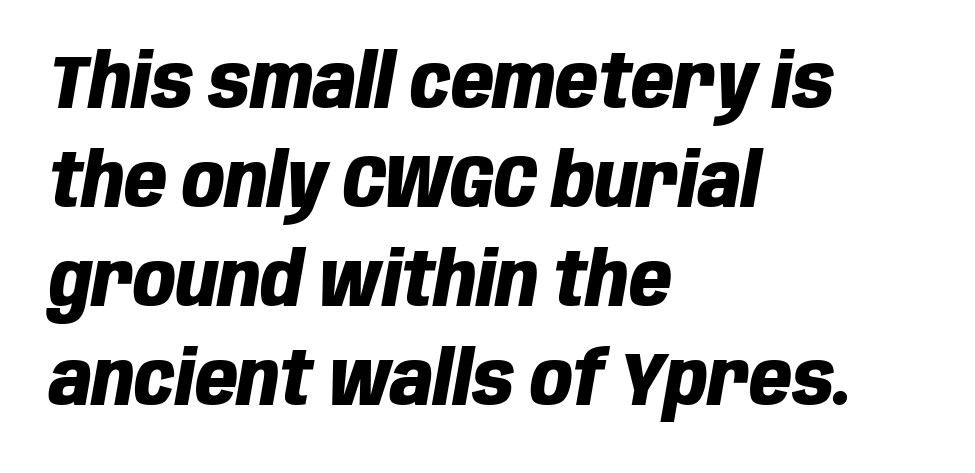
Q: Is the text bold? A: Yes.
Q: Is the text italic (slanted)? A: Yes, it leans right by about 10 degrees.
Q: Is the text underlined? A: No.
Q: How is the paragraph aligned? A: Left-aligned.
Q: Is the spacing between letters normal or unusually wide? A: Normal.
Q: Is the spacing between lines tight, normal or loose? A: Normal.
Q: Width (condensed, normal, or wide)? A: Condensed.
Q: Stroke contrast? A: Low.
Q: x-height? A: Large.
Q: Monospaced? A: No.
